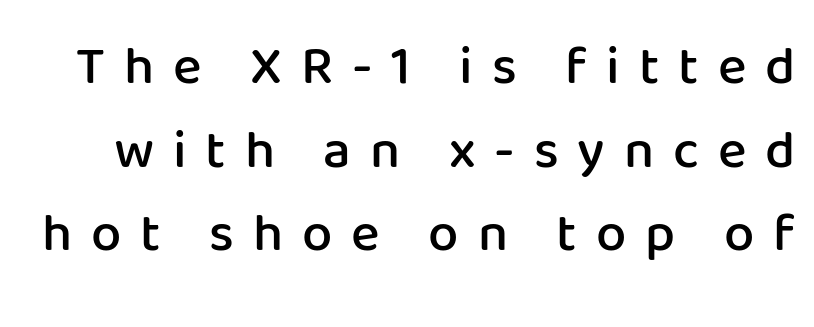
This sample uses expanded letter spacing, leaving extra air between glyphs. Every character sits straight up, as roman type does. The vertical gap from one line to the next is medium. Compared with an ordinary text face, these strokes are moderately heavier — a semibold.
